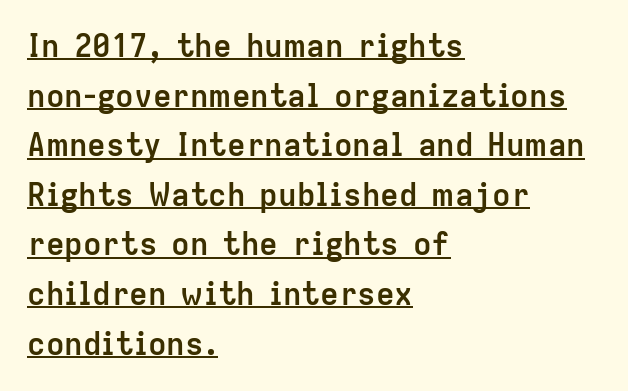
The image shows 31 px semibold sans-serif type, upright; set left-aligned, normal line spacing (1.6x), normal letter spacing, underlined; low stroke contrast and a medium x-height.
